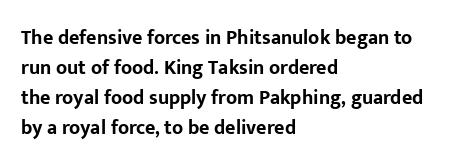
{"italic": "no", "bold": "yes", "underline": "no", "align": "left", "line_spacing": "normal", "line_spacing_ratio": 1.5, "letter_spacing": "normal", "letter_spacing_em": 0.0, "glyph_px": 20}
